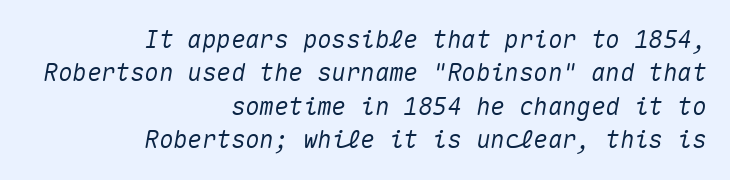
{"italic": "yes", "lean": "right", "slant_degrees": 10, "underline": "no", "align": "right", "line_spacing": "normal", "line_spacing_ratio": 1.39, "letter_spacing": "normal", "letter_spacing_em": 0.0, "glyph_px": 24}
